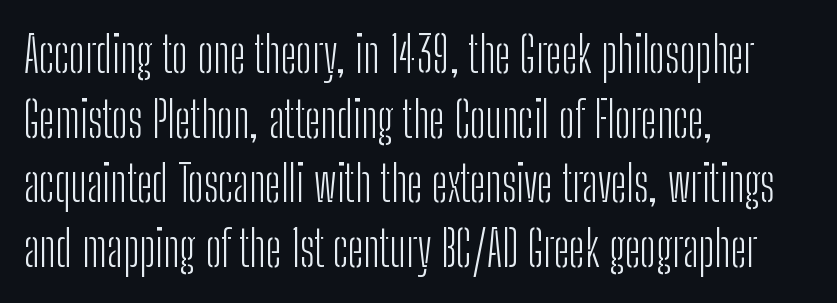
The compositor pushed each line to the left boundary. The specimen omits any rule beneath the text block's lines. The letters carry no serifs — their stems end cleanly without finishing strokes. The cut favours lightness, reaching ordinary text weight at its darkest. These lines are rendered in a variable-pitch font. These lines keep a tight, regular rhythm from letter to letter.
